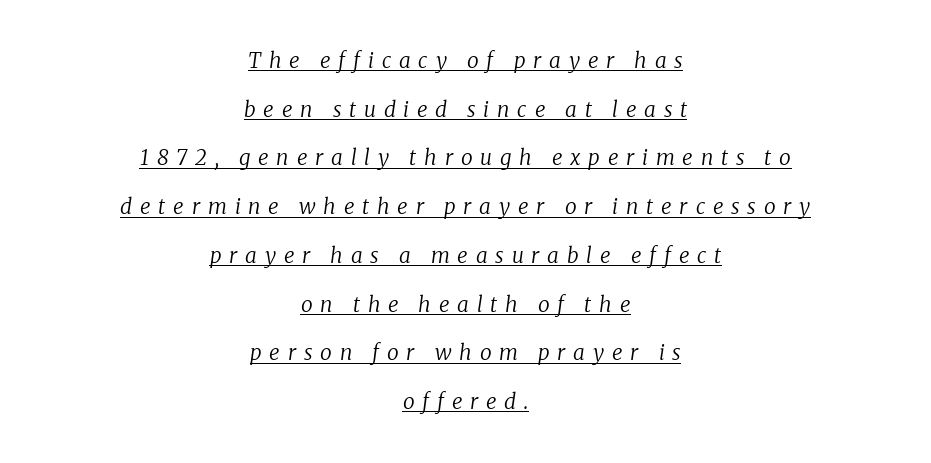
This is oblique type, the kind used for emphasis or titles. The rag falls on both sides of this text block equally. Widely set lines give the paragraph a tall, airy silhouette. No chunkiness to these letters — they're not bold. The rendered words wear a rule along their underside.
